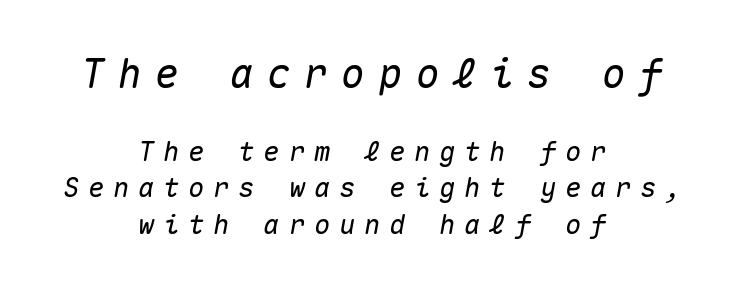
Q: Is the text italic (slanted)? A: Yes, it leans right by about 10 degrees.
Q: Is the text underlined? A: No.
Q: How is the paragraph aligned? A: Centered.
Q: Is the spacing between letters normal or unusually wide? A: Unusually wide.
Q: Is the spacing between lines tight, normal or loose? A: Normal.
Q: Which block of text is set in a larger size, the first (top) or the second (bottom)? A: The first (top) one.
Q: Width (condensed, normal, or wide)? A: Normal.
Q: Stroke contrast? A: Medium.
Q: x-height? A: Medium.
Q: Monospaced? A: Yes.
